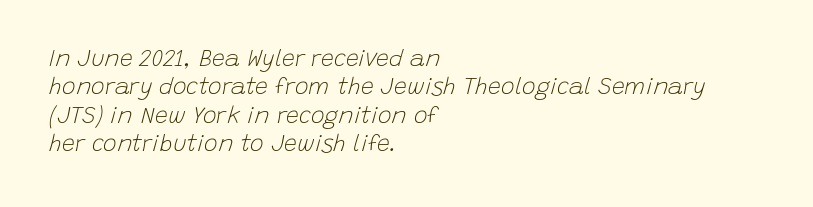
{"italic": "yes", "lean": "right", "slant_degrees": 15, "bold": "no", "underline": "no", "align": "left", "line_spacing_ratio": 1.23, "letter_spacing": "normal", "letter_spacing_em": 0.0, "glyph_px": 23}
